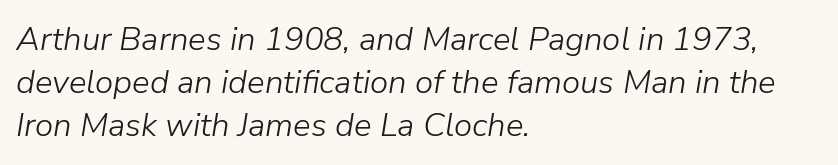
Q: Is the text bold? A: No.
Q: Is the text italic (slanted)? A: Yes, it leans right by about 9 degrees.
Q: Is the text underlined? A: No.
Q: How is the paragraph aligned? A: Left-aligned.
Q: Is the spacing between letters normal or unusually wide? A: Normal.
Q: Is the spacing between lines tight, normal or loose? A: Normal.
Q: Width (condensed, normal, or wide)? A: Normal.
Q: Stroke contrast? A: Low.
Q: x-height? A: Medium.
Q: Monospaced? A: No.
